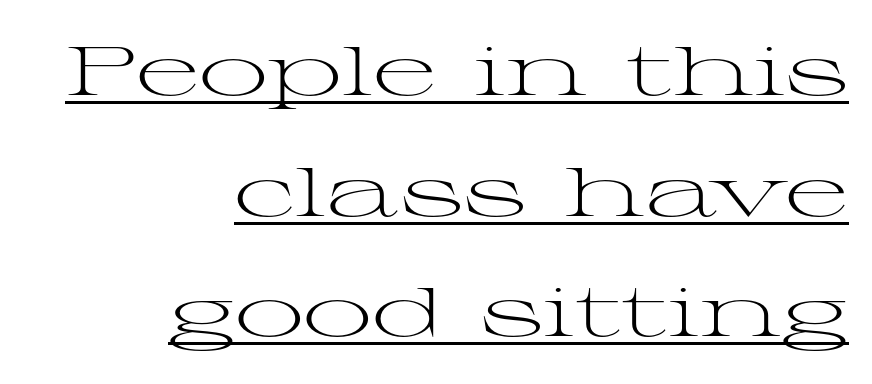
{"serif": "yes", "italic": "no", "bold": "no", "weight": "light", "width": "wide", "stroke_contrast": "medium", "x_height": "medium", "monospaced": "no", "underline": "yes", "align": "right", "line_spacing_ratio": 1.75, "letter_spacing": "normal", "letter_spacing_em": 0.0, "glyph_px": 69}
